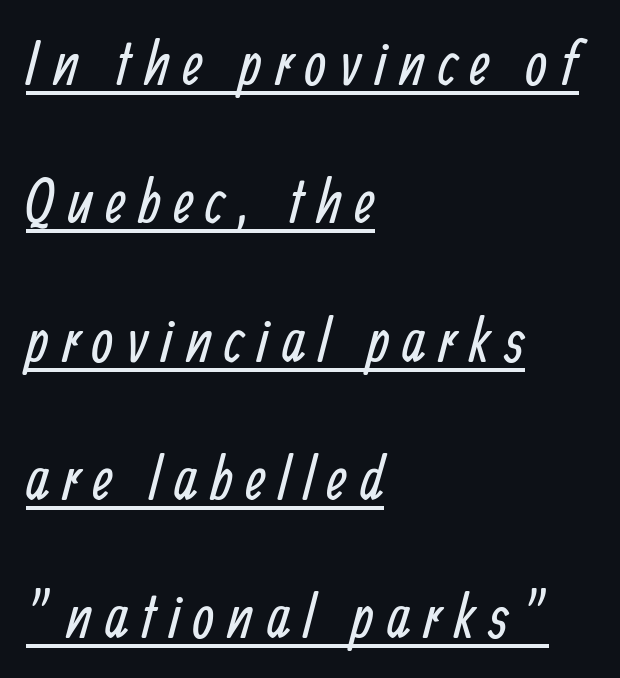
{"serif": "no", "bold": "no", "weight": "regular", "width": "condensed", "stroke_contrast": "low", "x_height": "medium", "monospaced": "no", "underline": "yes", "align": "left", "line_spacing": "loose", "line_spacing_ratio": 2.23, "letter_spacing": "wide", "letter_spacing_em": 0.21, "glyph_px": 62}
